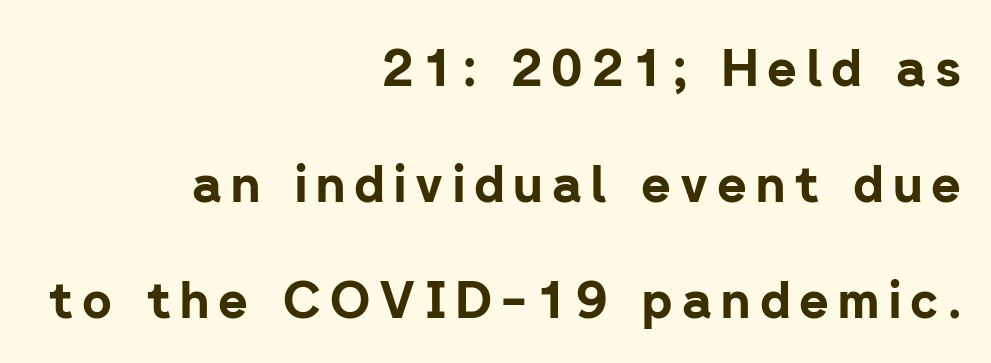
The image shows 51 px bold sans-serif type, upright; set right-aligned, loose line spacing (2.27x), not underlined; low stroke contrast and a medium x-height.
